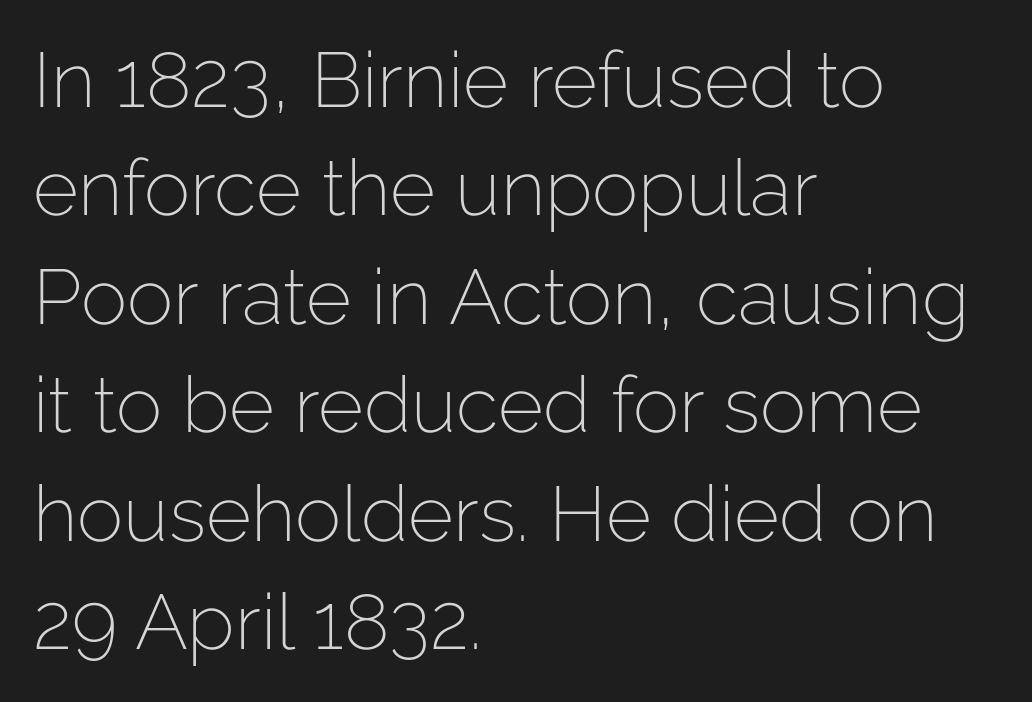
The image shows 78 px light sans-serif type, upright; set left-aligned, normal line spacing (1.39x), normal letter spacing, not underlined; low stroke contrast and a medium x-height.
